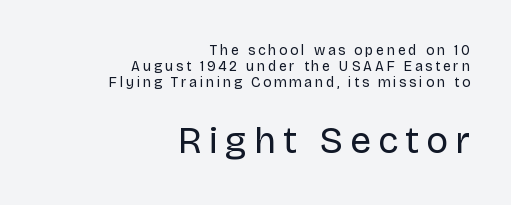
{"serif": "no", "italic": "no", "bold": "no", "weight": "regular", "width": "normal", "stroke_contrast": "low", "x_height": "large", "monospaced": "no", "underline": "no", "align": "right", "line_spacing": "tight", "line_spacing_ratio": 1.13, "larger_block": "second", "size_ratio": 2.64, "glyph_px": 37}
